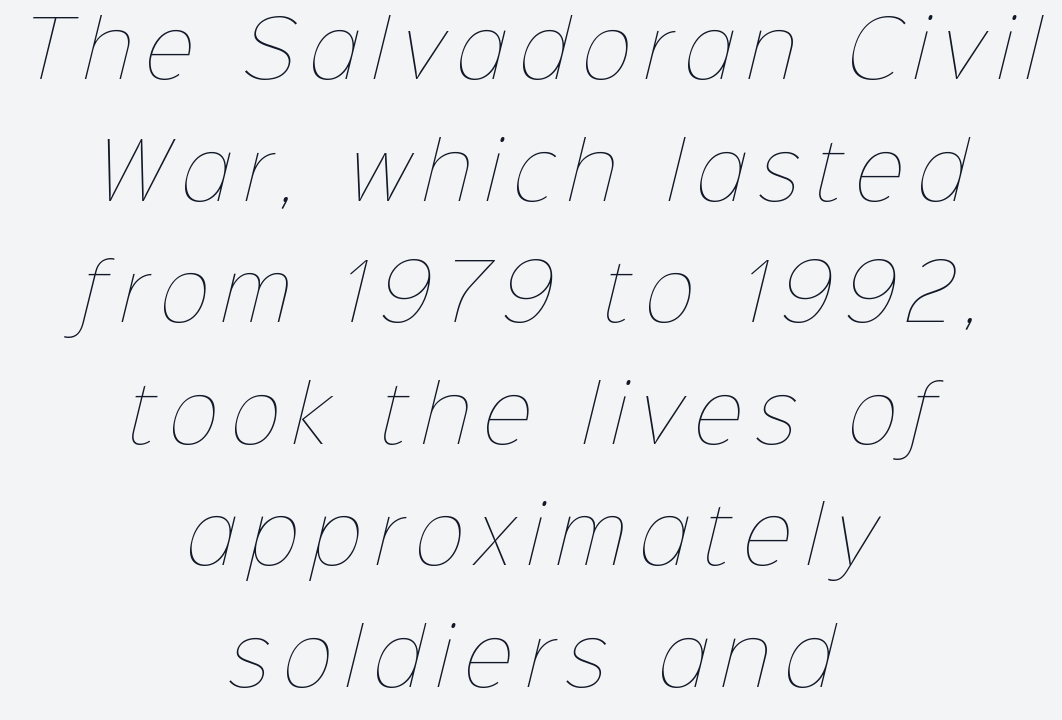
{"bold": "no", "weight": "thin", "width": "normal", "stroke_contrast": "low", "x_height": "medium", "monospaced": "no", "underline": "no", "align": "center", "line_spacing": "normal", "line_spacing_ratio": 1.6, "glyph_px": 76}
